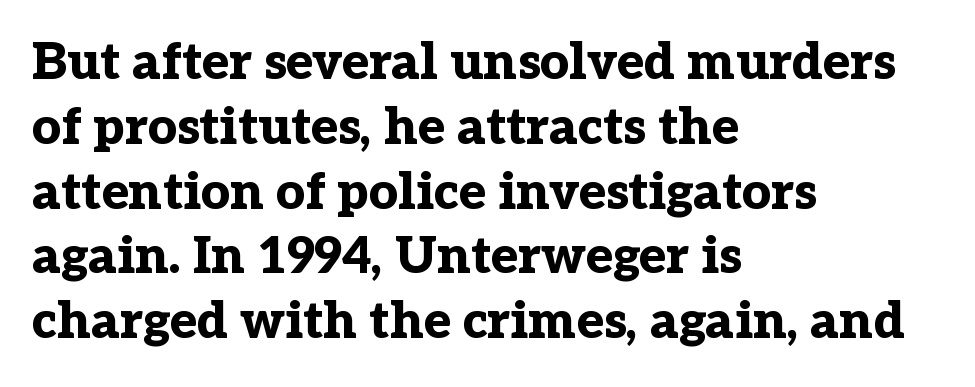
The image shows 51 px bold serif type, upright; set left-aligned, normal line spacing (1.27x), normal letter spacing, not underlined; low stroke contrast and a medium x-height.
